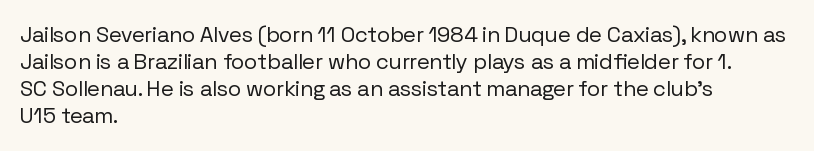
The image shows 22 px text type, upright; set left-aligned, line spacing 1.23x, normal letter spacing, not underlined.
